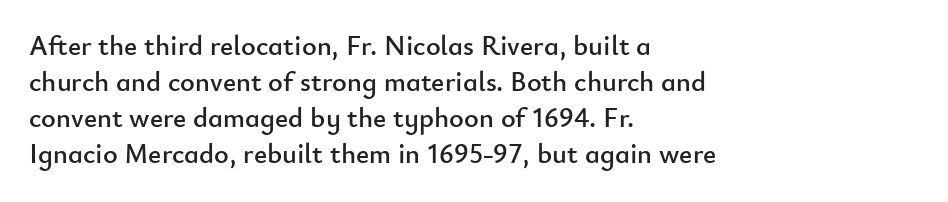
Q: Is the text italic (slanted)? A: No, it is upright.
Q: Is the typeface a serif or a sans-serif typeface? A: Sans-serif.
Q: Is the text underlined? A: No.
Q: How is the paragraph aligned? A: Left-aligned.
Q: Is the spacing between letters normal or unusually wide? A: Normal.
Q: Is the spacing between lines tight, normal or loose? A: Normal.
Q: Width (condensed, normal, or wide)? A: Normal.
Q: Stroke contrast? A: Low.
Q: x-height? A: Small.
Q: Monospaced? A: No.
